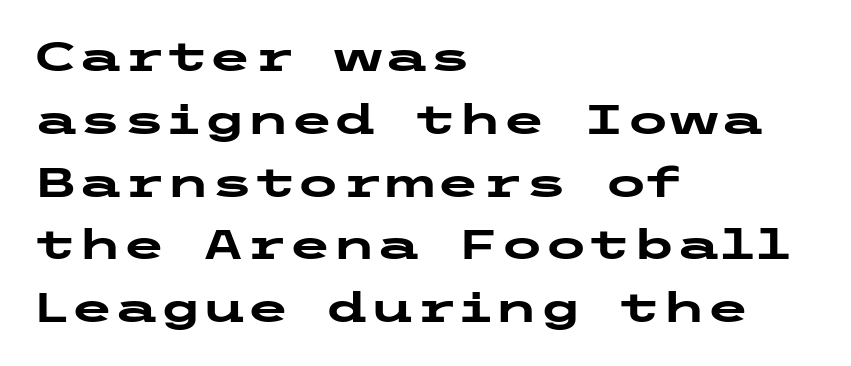
Rule under the text: the space is simply empty. Font category for this specimen: sans-serif. Does the leading feel generous? No, just average. The paragraph has a hard left edge and a soft right edge. Default kerning and tracking; the words read as compact shapes. Quick note: not italic, upright.
